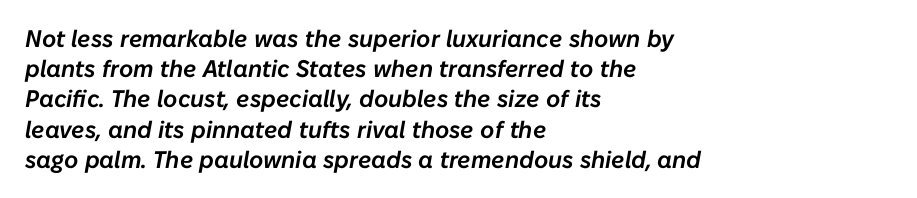
Q: Is the text italic (slanted)? A: Yes, it leans right by about 10 degrees.
Q: Is the text underlined? A: No.
Q: How is the paragraph aligned? A: Left-aligned.
Q: Is the spacing between letters normal or unusually wide? A: Normal.
Q: Is the spacing between lines tight, normal or loose? A: Normal.
